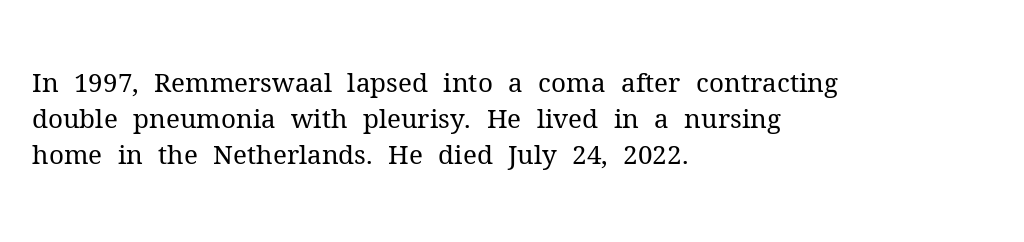
Q: Is the text bold? A: No.
Q: Is the text italic (slanted)? A: No, it is upright.
Q: Is the text underlined? A: No.
Q: How is the paragraph aligned? A: Left-aligned.
Q: Is the spacing between letters normal or unusually wide? A: Normal.
Q: Is the spacing between lines tight, normal or loose? A: Normal.
